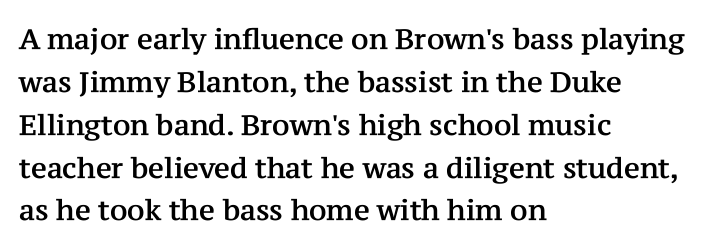
Q: Is the text italic (slanted)? A: No, it is upright.
Q: Is the typeface a serif or a sans-serif typeface? A: Serif.
Q: Is the text underlined? A: No.
Q: How is the paragraph aligned? A: Left-aligned.
Q: Is the spacing between letters normal or unusually wide? A: Normal.
Q: Is the spacing between lines tight, normal or loose? A: Normal.
Q: Width (condensed, normal, or wide)? A: Normal.
Q: Stroke contrast? A: Medium.
Q: x-height? A: Medium.
Q: Monospaced? A: No.
